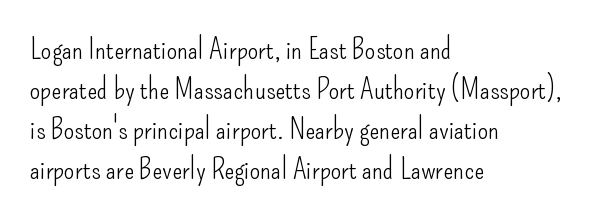
A student would call this left alignment; a typographer would say flush left, rag right. Underlining? Definitely not there. Students, observe: this is what conventionally led text looks like. Nothing sits at the stroke ends, so this counts as sans-serif.
